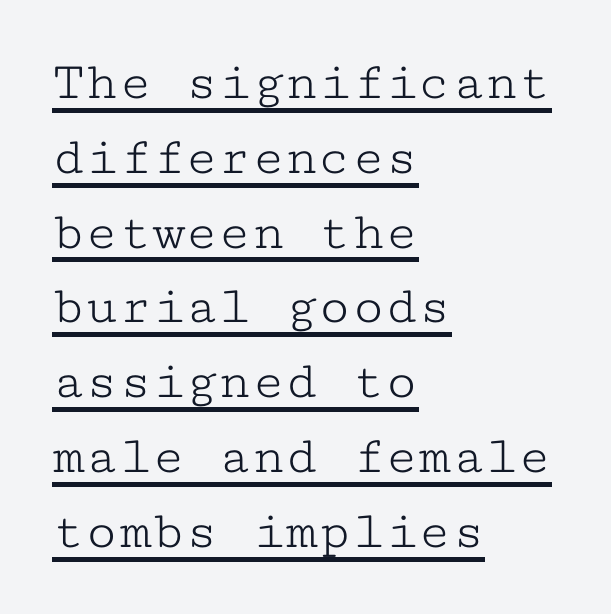
Inter-character spacing is left at the font's built-in metrics. This is underlined copy, the kind a proofreader might mark for attention. Designer's note — italics off, roman on. Does the leading feel generous? No, just average. Is this a fixed-width face? Yes — each glyph sits in an identical cell.
